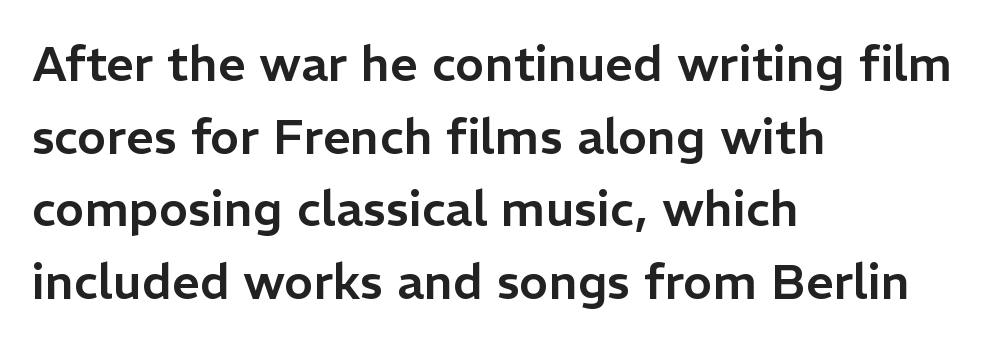
{"serif": "no", "italic": "no", "width": "normal", "stroke_contrast": "low", "x_height": "medium", "monospaced": "no", "underline": "no", "align": "left", "line_spacing": "normal", "line_spacing_ratio": 1.48, "letter_spacing": "normal", "letter_spacing_em": 0.0, "glyph_px": 49}
